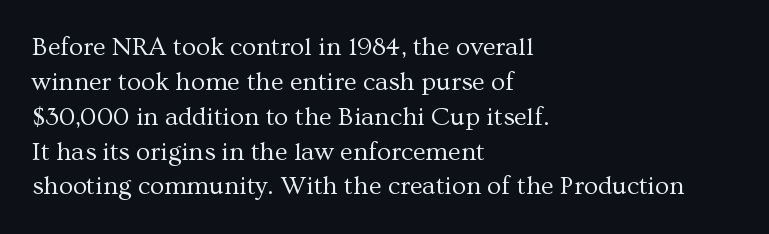
Q: Is the text bold? A: No.
Q: Is the text italic (slanted)? A: No, it is upright.
Q: Is the text underlined? A: No.
Q: How is the paragraph aligned? A: Left-aligned.
Q: Is the spacing between letters normal or unusually wide? A: Normal.
Q: Is the spacing between lines tight, normal or loose? A: Normal.
